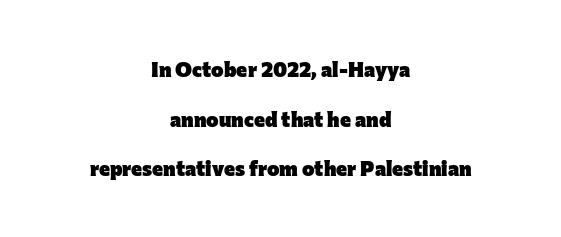
The typography opts for an upright posture over an oblique one. The vertical gap from one line to the next is large. Every row of glyphs is offset so its center matches the block's center. Students, note that the glyphs here touch the page at normal intervals. Bare-footed words on every line.
